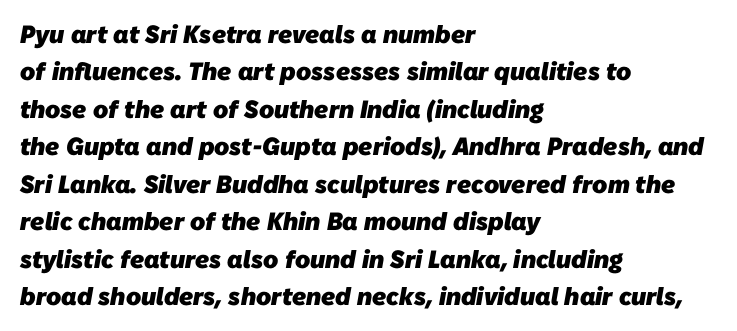
The glyphs have the mass of a bold cut. The vertical gap from one line to the next is medium. The passage shown is not underscored anywhere. Default kerning and tracking; the words read as compact shapes. Line starts are locked; line ends wander.
